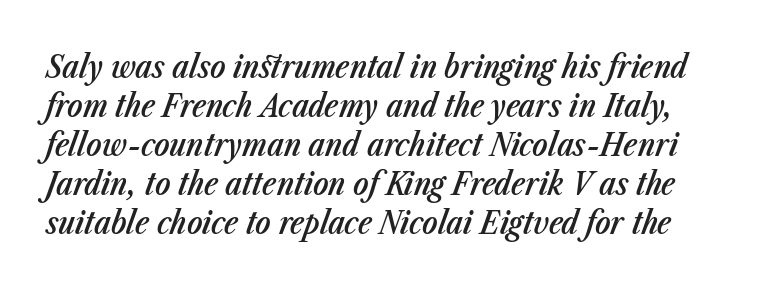
{"italic": "yes", "lean": "right", "slant_degrees": 23, "bold": "semi", "weight": "semibold", "width": "condensed", "stroke_contrast": "low", "x_height": "medium", "monospaced": "no", "underline": "no", "line_spacing_ratio": 1.22, "letter_spacing": "normal", "letter_spacing_em": 0.0, "glyph_px": 32}
